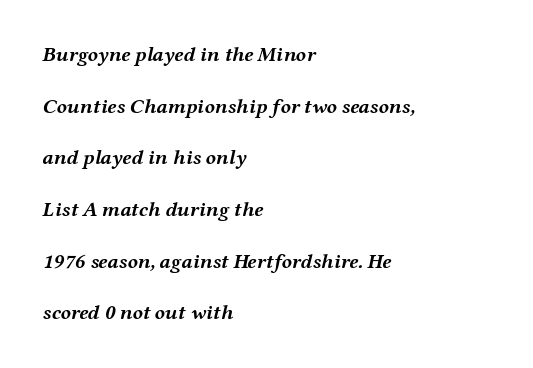
{"italic": "yes", "lean": "right", "slant_degrees": 12, "bold": "yes", "underline": "no", "align": "left", "line_spacing": "loose", "line_spacing_ratio": 2.46, "letter_spacing": "normal", "letter_spacing_em": 0.0, "glyph_px": 21}
